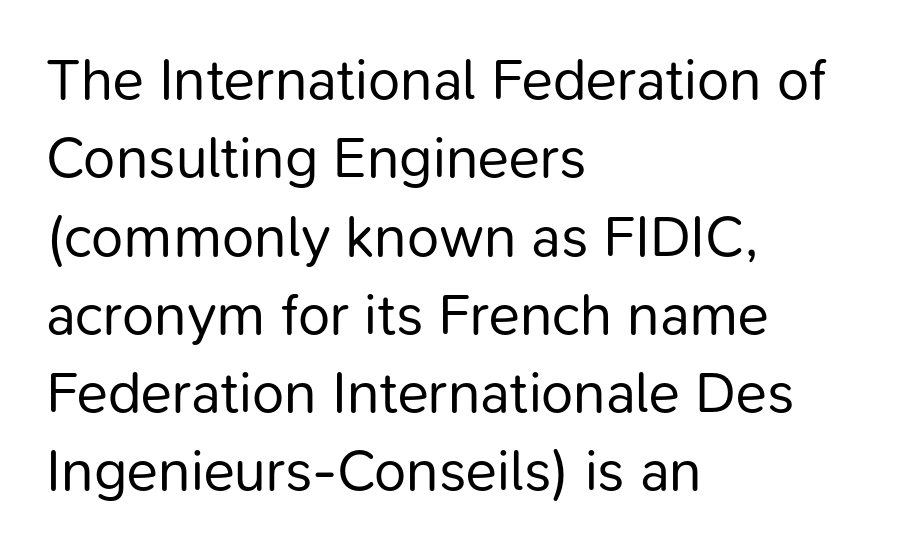
{"serif": "no", "italic": "no", "bold": "no", "weight": "regular", "width": "normal", "stroke_contrast": "low", "x_height": "medium", "monospaced": "no", "underline": "no", "align": "left", "line_spacing": "normal", "line_spacing_ratio": 1.35, "letter_spacing": "normal", "letter_spacing_em": 0.0, "glyph_px": 58}
